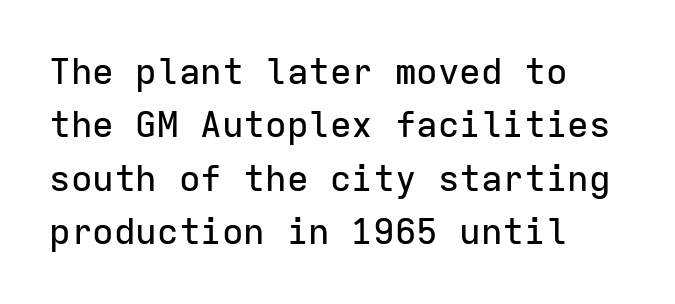
Q: Is the text italic (slanted)? A: No, it is upright.
Q: Is the typeface a serif or a sans-serif typeface? A: Sans-serif.
Q: Is the text underlined? A: No.
Q: How is the paragraph aligned? A: Left-aligned.
Q: Is the spacing between letters normal or unusually wide? A: Normal.
Q: Is the spacing between lines tight, normal or loose? A: Normal.
Q: Width (condensed, normal, or wide)? A: Normal.
Q: Stroke contrast? A: Low.
Q: x-height? A: Medium.
Q: Monospaced? A: Yes.
